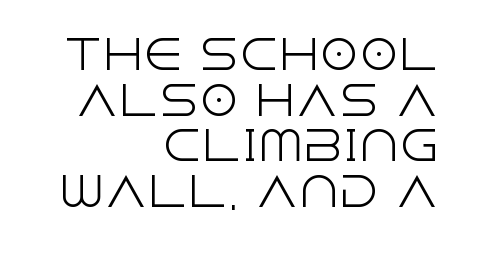
The image shows 40 px light sans-serif type, upright; set right-aligned, tight line spacing (1.14x), normal letter spacing, not underlined; a large x-height.
